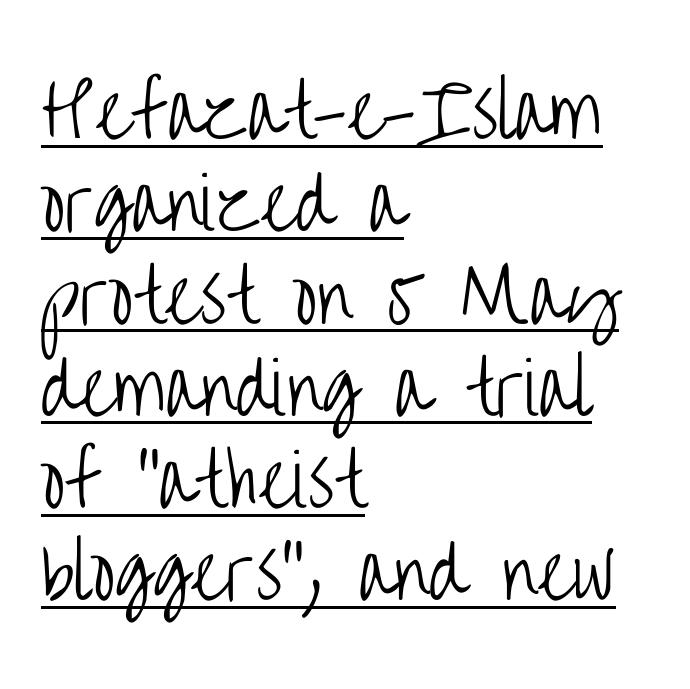
The image shows 71 px light, condensed sans-serif type, upright; set left-aligned, normal line spacing (1.3x), normal letter spacing, underlined; low stroke contrast and a large x-height.
